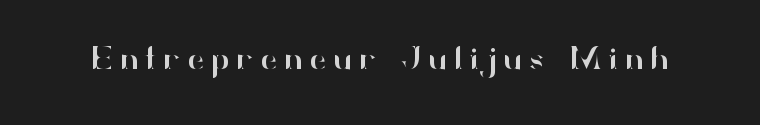
The image shows 33 px sans-serif type, upright; set unusually wide letter spacing (+0.21 em), not underlined; high stroke contrast and a small x-height.
